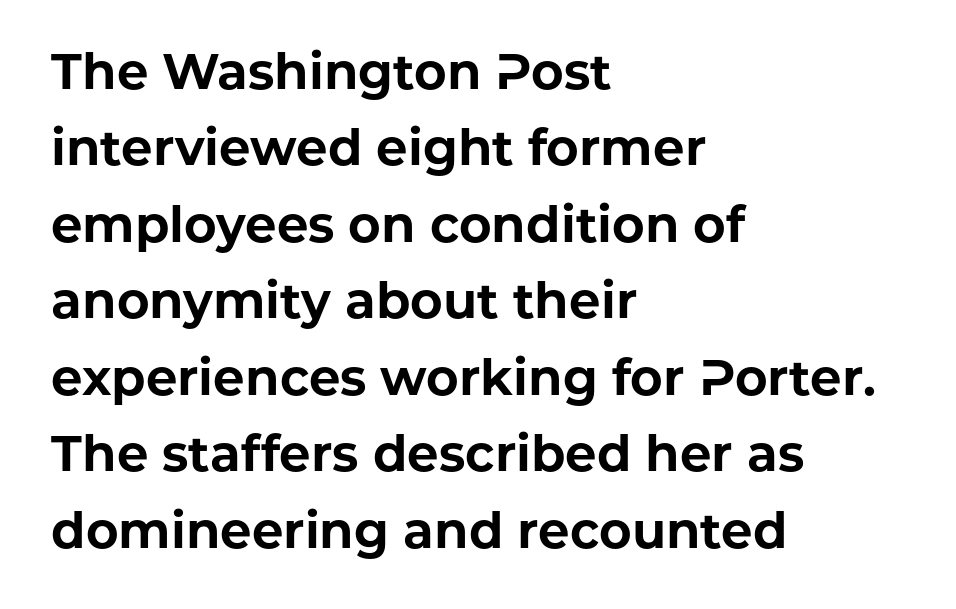
Words appear dense and cohesive because spacing is normal. Check under the words: just untouched page. Nope, no serifs anywhere on these letters. The rag falls on the right side of this text block. When letters stand straight like this, we call the style roman or upright. Heavy, bold letterforms.
